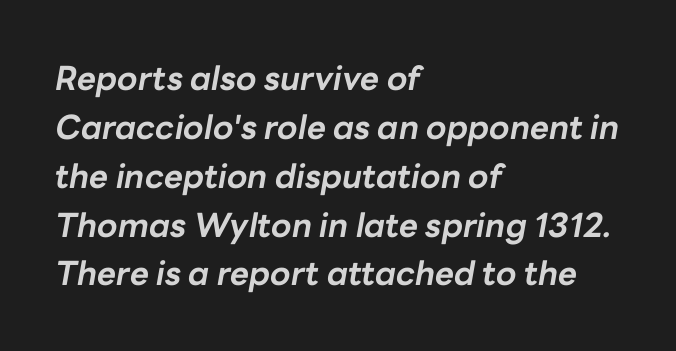
{"italic": "yes", "lean": "right", "slant_degrees": 10, "bold": "yes", "weight": "bold", "width": "normal", "stroke_contrast": "low", "x_height": "medium", "monospaced": "no", "underline": "no", "align": "left", "line_spacing": "normal", "line_spacing_ratio": 1.48, "letter_spacing": "normal", "letter_spacing_em": 0.0, "glyph_px": 33}
